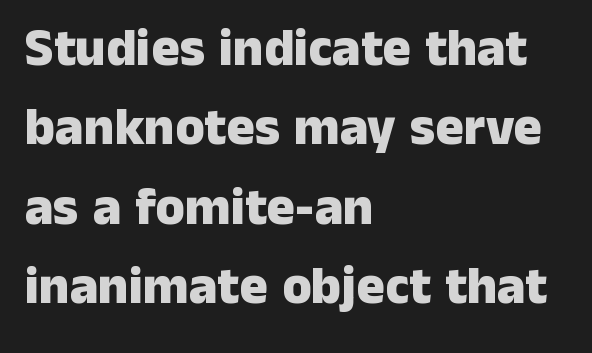
The image shows 53 px heavy sans-serif type, upright; set left-aligned, normal line spacing (1.5x), normal letter spacing, not underlined; low stroke contrast and a medium x-height.
